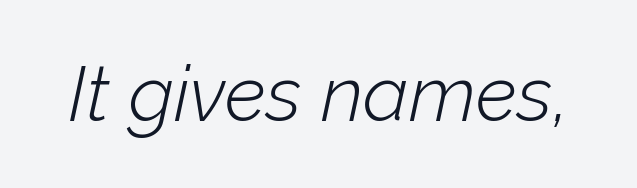
Inter-character spacing is left at the font's built-in metrics. Check under the words: just untouched page. Is this a fixed-width face? No — the glyphs have proportional, varying widths. You can tell it's italic because the verticals aren't actually vertical. No letter is thick-stroked: the sample isn't bold.
